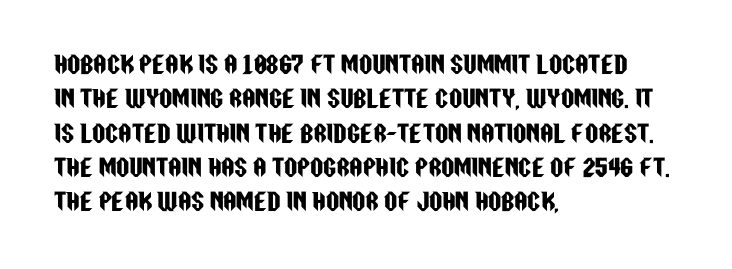
Q: Is the text italic (slanted)? A: No, it is upright.
Q: Is the text underlined? A: No.
Q: How is the paragraph aligned? A: Left-aligned.
Q: Is the spacing between letters normal or unusually wide? A: Normal.
Q: Is the spacing between lines tight, normal or loose? A: Normal.
